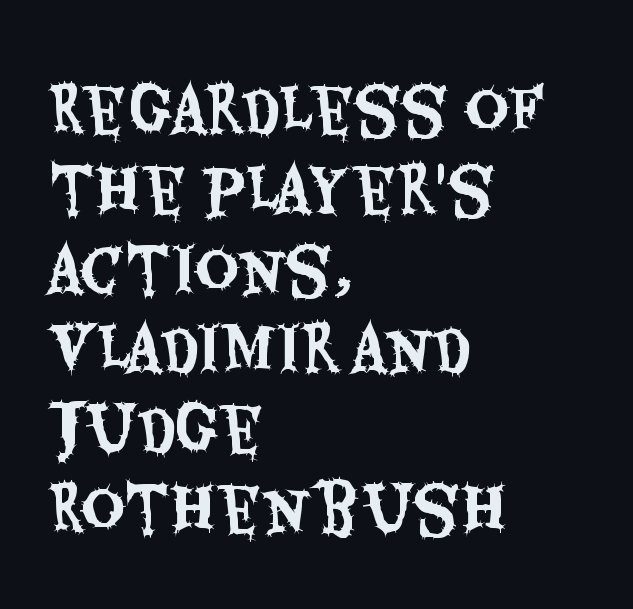
{"serif": "no", "italic": "no", "width": "condensed", "stroke_contrast": "medium", "x_height": "large", "monospaced": "no", "underline": "no", "align": "left", "line_spacing": "normal", "line_spacing_ratio": 1.33, "letter_spacing": "normal", "letter_spacing_em": 0.0, "glyph_px": 60}
